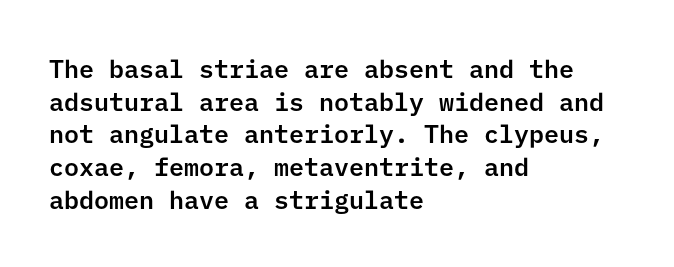
The tracking reads as untouched default to a designer's eye. Has an underline been added? It has not. Where is the straight margin? On the left. A typesetter would call this leading conventional body-copy spacing.
